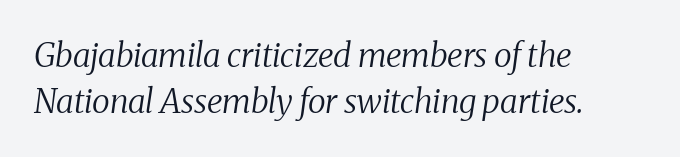
Q: Is the text bold? A: No.
Q: Is the text italic (slanted)? A: Yes, it leans right by about 8 degrees.
Q: Is the typeface a serif or a sans-serif typeface? A: Serif.
Q: Is the text underlined? A: No.
Q: How is the paragraph aligned? A: Left-aligned.
Q: Is the spacing between letters normal or unusually wide? A: Normal.
Q: Is the spacing between lines tight, normal or loose? A: Normal.
Q: Width (condensed, normal, or wide)? A: Normal.
Q: Stroke contrast? A: Medium.
Q: x-height? A: Medium.
Q: Monospaced? A: No.
